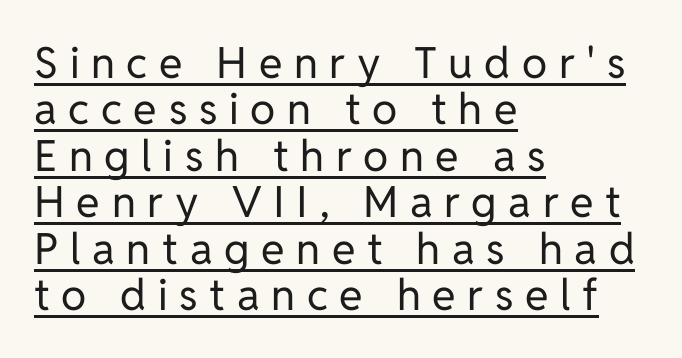
The image shows 43 px regular-weight sans-serif type, upright; set left-aligned, tight line spacing (1.08x), unusually wide letter spacing (+0.27 em), underlined; low stroke contrast and a medium x-height.
